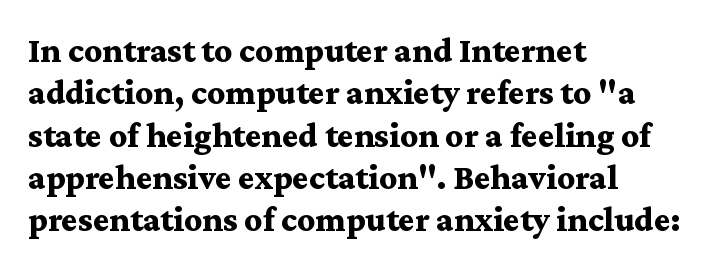
This is roman type, the default non-slanted kind. Strokes here are thick enough to call this a true bold. Look at the bottom of the vertical strokes: they flare into serifs here. Character widths vary here, with narrow letters taking less room than wide ones.
